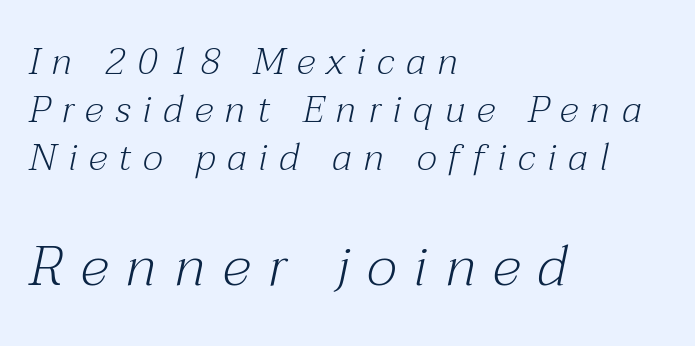
The image shows 57 px light serif type, italic (leaning right); set left-aligned, normal line spacing (1.26x), unusually wide letter spacing (+0.31 em), not underlined; the second (bottom) block is 1.5x larger; medium stroke contrast and a medium x-height.
